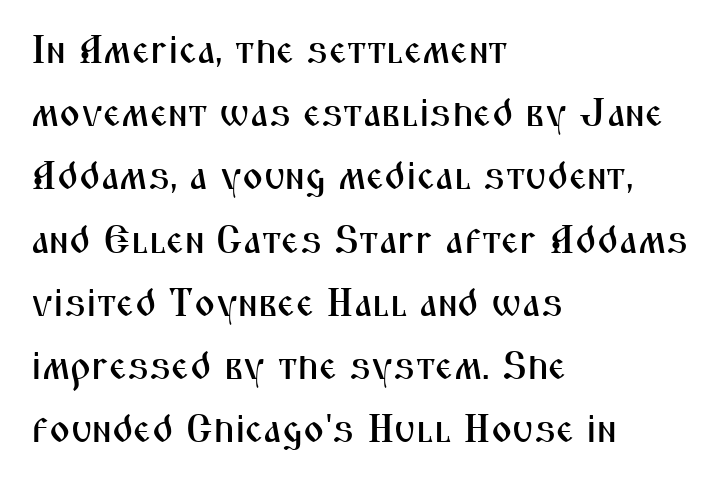
{"serif": "no", "italic": "no", "width": "condensed", "stroke_contrast": "medium", "x_height": "medium", "monospaced": "no", "underline": "no", "align": "left", "line_spacing": "normal", "line_spacing_ratio": 1.58, "letter_spacing": "normal", "letter_spacing_em": 0.0, "glyph_px": 40}
